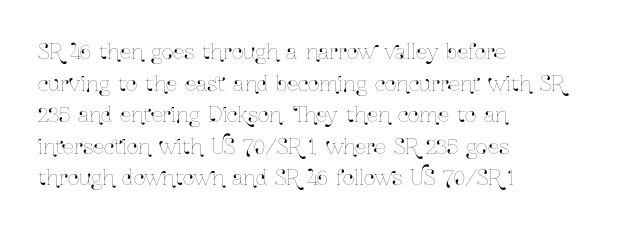
The image shows 20 px text type, upright; set left-aligned, normal line spacing (1.58x), normal letter spacing, not underlined.
